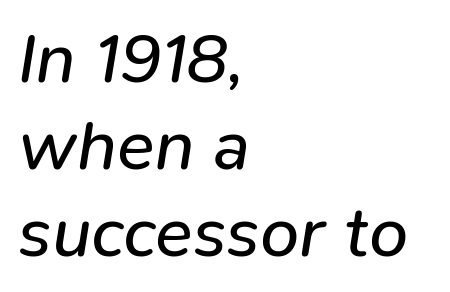
The image shows 70 px regular-weight type, italic (leaning right); set left-aligned, line spacing 1.24x, normal letter spacing, not underlined; low stroke contrast and a medium x-height.
